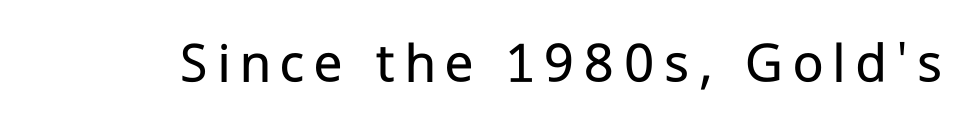
Q: Is the text bold? A: No.
Q: Is the text italic (slanted)? A: No, it is upright.
Q: Is the typeface a serif or a sans-serif typeface? A: Sans-serif.
Q: Is the text underlined? A: No.
Q: Width (condensed, normal, or wide)? A: Normal.
Q: Stroke contrast? A: Low.
Q: x-height? A: Medium.
Q: Monospaced? A: No.
